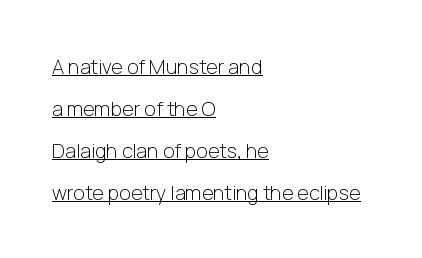
The passage shown is underscored from start to finish. The lettering holds an erect, upright posture throughout. Vertical stems look standard width or narrower in stroke. Reading down the block, your eye returns to a fixed left position each line. The face used here is rendered with its standard letterfit.
